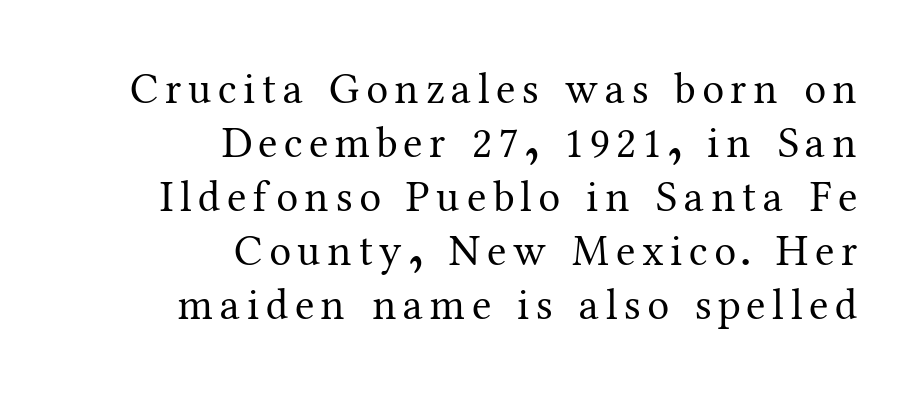
Q: Is the text bold? A: No.
Q: Is the text italic (slanted)? A: No, it is upright.
Q: Is the typeface a serif or a sans-serif typeface? A: Serif.
Q: Is the text underlined? A: No.
Q: How is the paragraph aligned? A: Right-aligned.
Q: Width (condensed, normal, or wide)? A: Normal.
Q: Stroke contrast? A: Medium.
Q: x-height? A: Medium.
Q: Monospaced? A: No.
